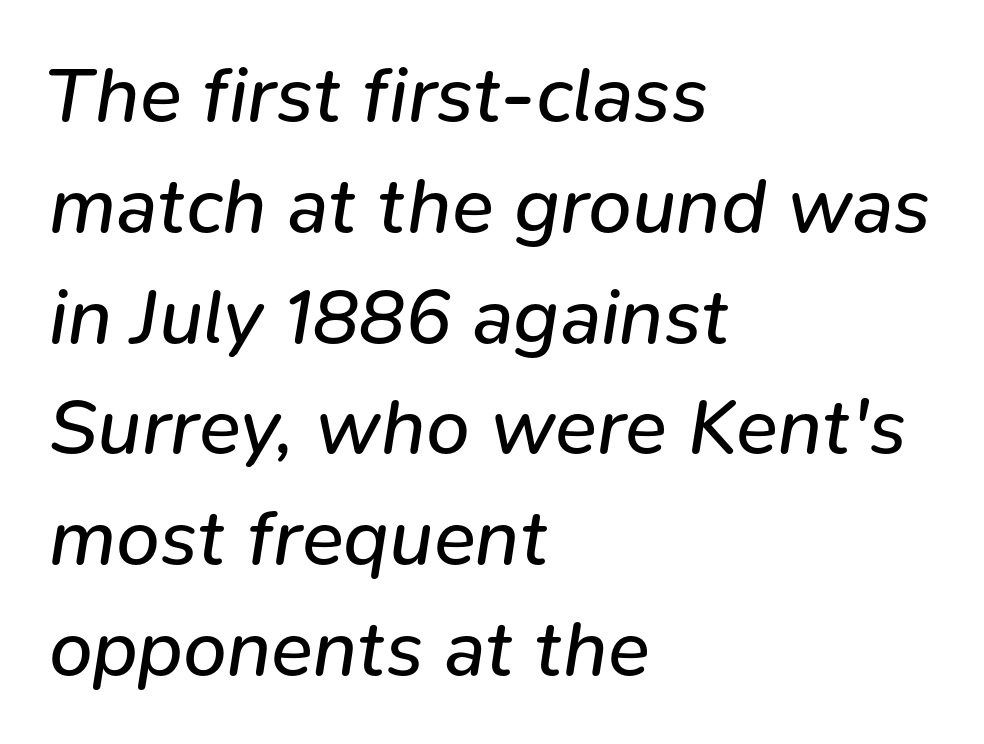
{"italic": "yes", "lean": "right", "slant_degrees": 9, "bold": "no", "weight": "regular", "width": "normal", "stroke_contrast": "low", "x_height": "medium", "monospaced": "no", "underline": "no", "align": "left", "line_spacing": "normal", "line_spacing_ratio": 1.42, "letter_spacing": "normal", "letter_spacing_em": 0.0, "glyph_px": 78}
